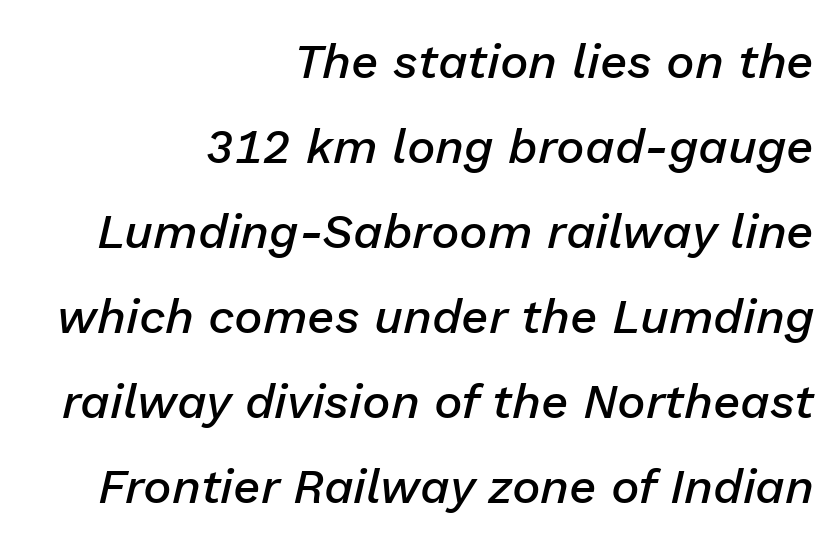
{"italic": "yes", "lean": "right", "slant_degrees": 13, "bold": "semi", "weight": "semibold", "width": "normal", "stroke_contrast": "low", "x_height": "medium", "monospaced": "no", "underline": "no", "align": "right", "line_spacing_ratio": 1.77, "letter_spacing": "normal", "letter_spacing_em": 0.0, "glyph_px": 48}
